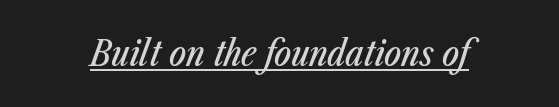
Q: Is the text italic (slanted)? A: Yes, it leans right by about 23 degrees.
Q: Is the text underlined? A: Yes.
Q: Is the spacing between letters normal or unusually wide? A: Normal.
Q: Width (condensed, normal, or wide)? A: Condensed.
Q: Stroke contrast? A: Low.
Q: x-height? A: Medium.
Q: Monospaced? A: No.
